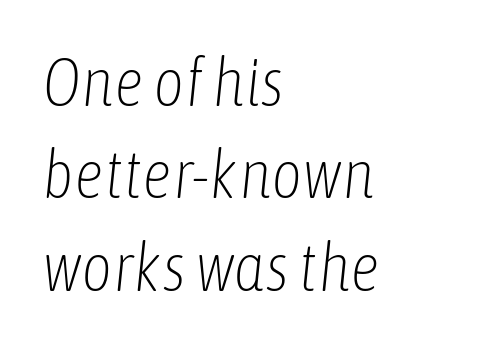
{"italic": "yes", "lean": "right", "slant_degrees": 6, "bold": "no", "weight": "light", "width": "condensed", "stroke_contrast": "low", "x_height": "medium", "monospaced": "no", "underline": "no", "align": "left", "line_spacing": "normal", "line_spacing_ratio": 1.38, "letter_spacing": "normal", "letter_spacing_em": 0.0, "glyph_px": 67}
